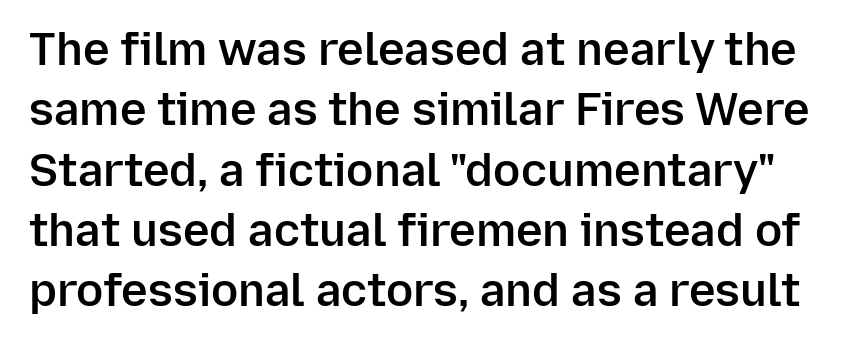
Q: Is the text bold? A: Semi-bold.
Q: Is the text italic (slanted)? A: No, it is upright.
Q: Is the typeface a serif or a sans-serif typeface? A: Sans-serif.
Q: Is the text underlined? A: No.
Q: Is the spacing between letters normal or unusually wide? A: Normal.
Q: Is the spacing between lines tight, normal or loose? A: Normal.
Q: Width (condensed, normal, or wide)? A: Normal.
Q: Stroke contrast? A: Low.
Q: x-height? A: Medium.
Q: Monospaced? A: No.
